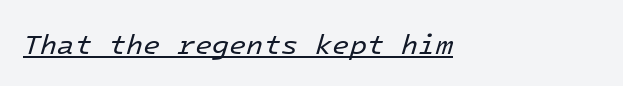
The image shows 28 px regular-weight type, italic (leaning right), monospaced; set left-aligned, normal letter spacing, underlined; low stroke contrast and a medium x-height.
